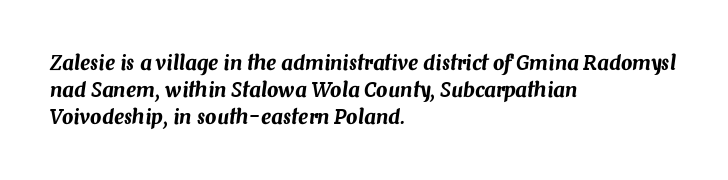
Slanted lettering throughout. These lines keep a tight, regular rhythm from letter to letter. Has an underline been added? It has not. This block has exactly the height ordinary leading produces. Line beginnings align vertically; line endings do not.
